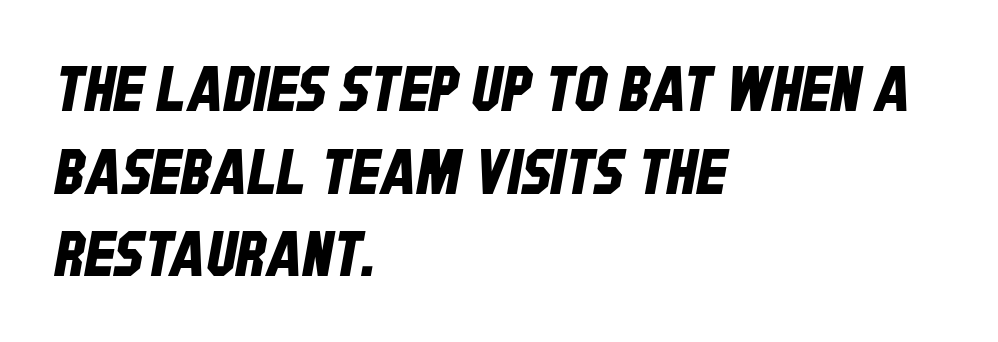
Q: Is the typeface a serif or a sans-serif typeface? A: Sans-serif.
Q: Is the text underlined? A: No.
Q: How is the paragraph aligned? A: Left-aligned.
Q: Is the spacing between letters normal or unusually wide? A: Normal.
Q: Is the spacing between lines tight, normal or loose? A: Normal.
Q: Width (condensed, normal, or wide)? A: Condensed.
Q: Stroke contrast? A: Low.
Q: x-height? A: Large.
Q: Monospaced? A: No.
